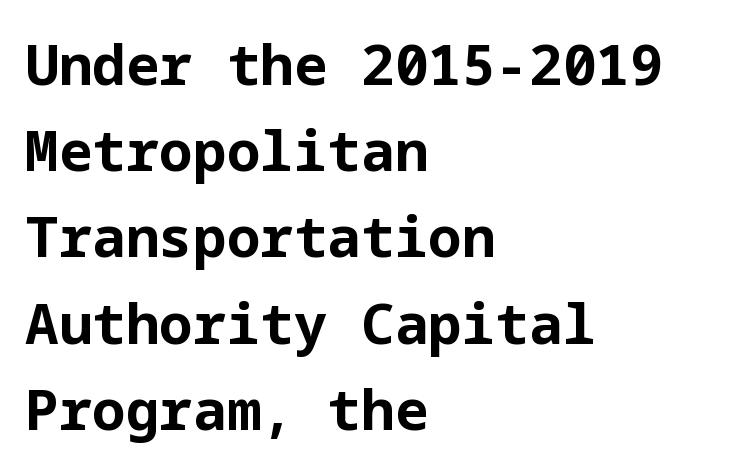
Here the glyphs are tracked normally, forming tight word shapes. In terms of posture, this sample is upright. The vertical gap from one line to the next is medium. Line starts are locked; line ends wander.
